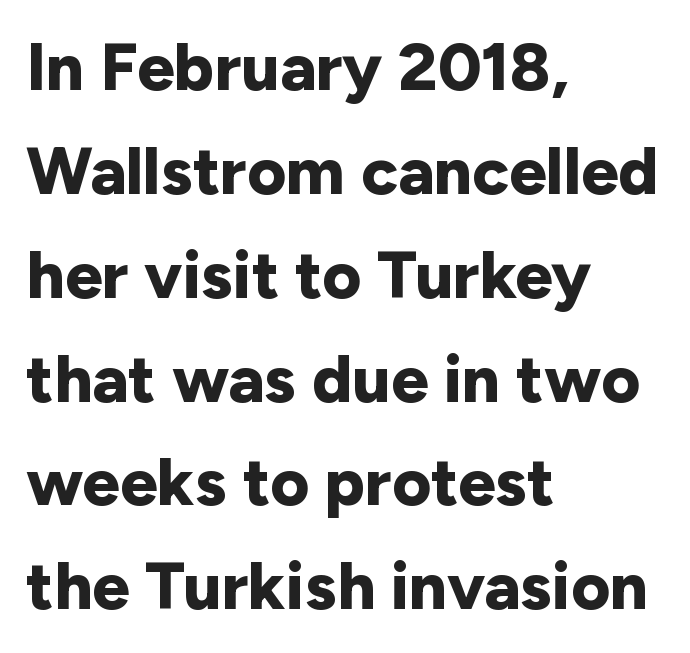
Q: Is the text bold? A: Yes.
Q: Is the text italic (slanted)? A: No, it is upright.
Q: Is the typeface a serif or a sans-serif typeface? A: Sans-serif.
Q: Is the text underlined? A: No.
Q: How is the paragraph aligned? A: Left-aligned.
Q: Is the spacing between letters normal or unusually wide? A: Normal.
Q: Is the spacing between lines tight, normal or loose? A: Normal.
Q: Width (condensed, normal, or wide)? A: Normal.
Q: Stroke contrast? A: Low.
Q: x-height? A: Medium.
Q: Monospaced? A: No.
